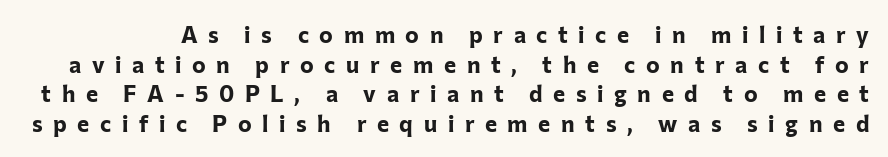
The tracking jumps out immediately: characters are airy and widely separated. Heavy-handed strokes throughout: this text is bold. Is there any slant? The stems are plumb. Horizontal bands of white between lines are of average thickness. Any mark beneath the type? The region is blank.
